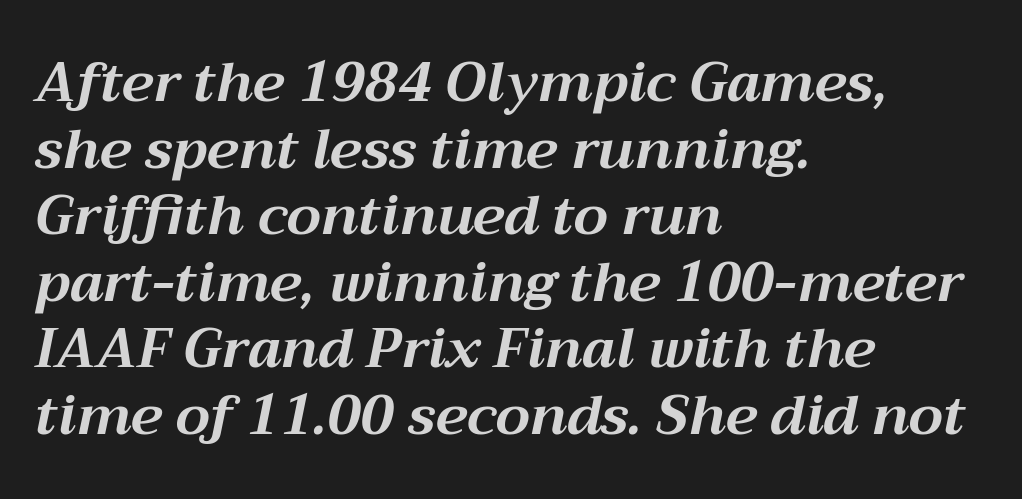
{"italic": "yes", "lean": "right", "slant_degrees": 12, "bold": "yes", "weight": "bold", "width": "normal", "stroke_contrast": "medium", "x_height": "medium", "monospaced": "no", "underline": "no", "align": "left", "line_spacing_ratio": 1.21, "letter_spacing": "normal", "letter_spacing_em": 0.0, "glyph_px": 55}
